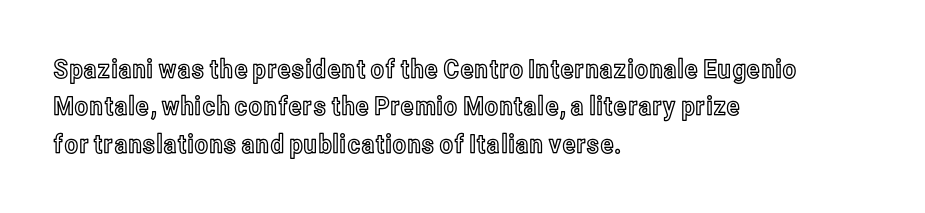
Q: Is the text italic (slanted)? A: No, it is upright.
Q: Is the text underlined? A: No.
Q: How is the paragraph aligned? A: Left-aligned.
Q: Is the spacing between letters normal or unusually wide? A: Normal.
Q: Is the spacing between lines tight, normal or loose? A: Normal.
